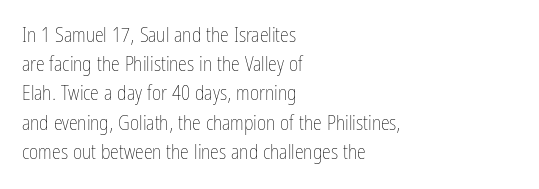
The image shows 20 px text type, upright; set left-aligned, normal line spacing (1.46x), normal letter spacing, not underlined.
